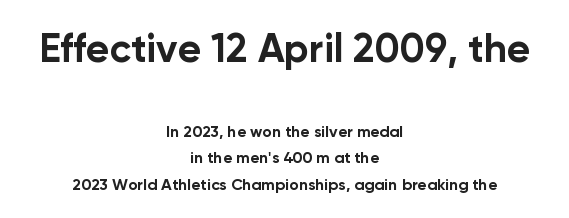
Q: Is the text bold? A: Yes.
Q: Is the text italic (slanted)? A: No, it is upright.
Q: Is the typeface a serif or a sans-serif typeface? A: Sans-serif.
Q: Is the text underlined? A: No.
Q: How is the paragraph aligned? A: Centered.
Q: Is the spacing between letters normal or unusually wide? A: Normal.
Q: Is the spacing between lines tight, normal or loose? A: Normal.
Q: Which block of text is set in a larger size, the first (top) or the second (bottom)? A: The first (top) one.
Q: Width (condensed, normal, or wide)? A: Normal.
Q: Stroke contrast? A: Low.
Q: x-height? A: Medium.
Q: Monospaced? A: No.
